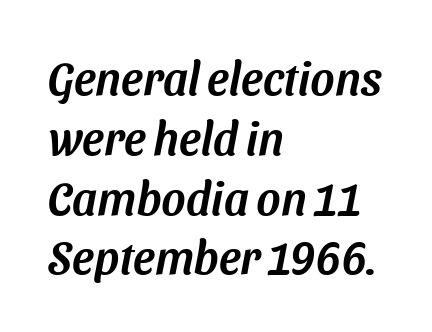
The image shows 46 px sans-serif type; set left-aligned, normal line spacing (1.3x), normal letter spacing, not underlined; medium stroke contrast and a medium x-height.
